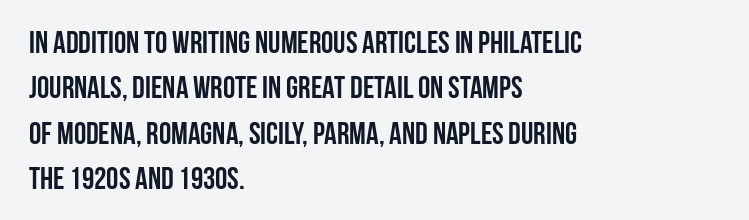
{"serif": "no", "italic": "no", "bold": "yes", "weight": "semibold", "width": "condensed", "stroke_contrast": "low", "x_height": "large", "monospaced": "no", "underline": "no", "align": "left", "line_spacing": "normal", "line_spacing_ratio": 1.46, "letter_spacing": "normal", "letter_spacing_em": 0.0, "glyph_px": 31}
